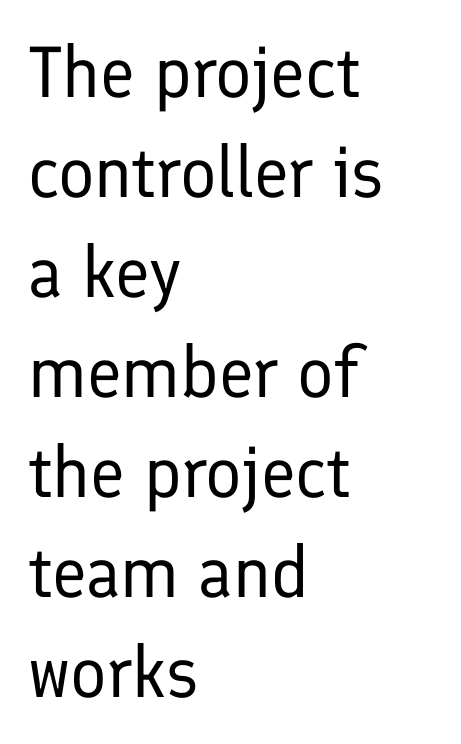
Q: Is the text bold? A: No.
Q: Is the text italic (slanted)? A: No, it is upright.
Q: Is the typeface a serif or a sans-serif typeface? A: Sans-serif.
Q: Is the text underlined? A: No.
Q: How is the paragraph aligned? A: Left-aligned.
Q: Is the spacing between letters normal or unusually wide? A: Normal.
Q: Is the spacing between lines tight, normal or loose? A: Normal.
Q: Width (condensed, normal, or wide)? A: Normal.
Q: Stroke contrast? A: Low.
Q: x-height? A: Medium.
Q: Monospaced? A: No.
